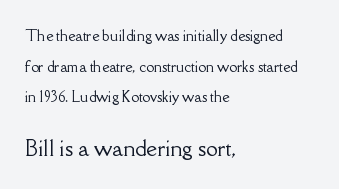
Q: Is the text italic (slanted)? A: No, it is upright.
Q: Is the text underlined? A: No.
Q: How is the paragraph aligned? A: Left-aligned.
Q: Is the spacing between letters normal or unusually wide? A: Normal.
Q: Is the spacing between lines tight, normal or loose? A: Loose.
Q: Which block of text is set in a larger size, the first (top) or the second (bottom)? A: The second (bottom) one.
